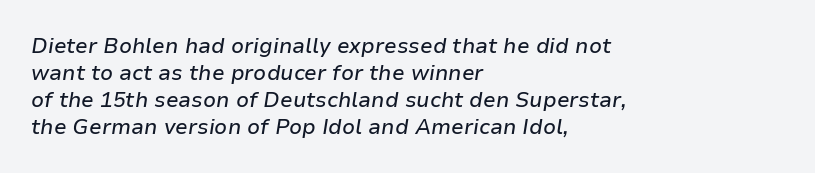
The image shows 21 px text type, italic (leaning right); set left-aligned, normal line spacing (1.28x), normal letter spacing, not underlined.
